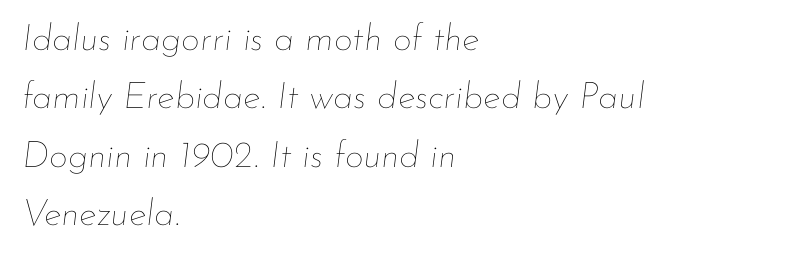
Caption: face not bold, strokes unweighted. Does the leading feel generous? No, just average. A typesetter would call this proportional, since set widths differ per character. The tracking reads as untouched default to a designer's eye. Letters rest on an invisible, unmarked baseline. Line beginnings align vertically; line endings do not.
